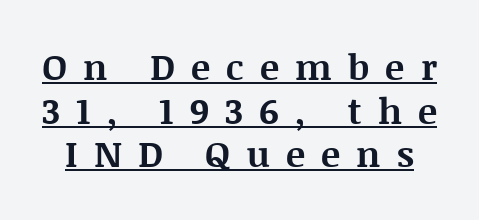
{"serif": "yes", "italic": "no", "bold": "yes", "weight": "bold", "width": "normal", "stroke_contrast": "medium", "x_height": "large", "monospaced": "no", "underline": "yes", "line_spacing_ratio": 1.21, "letter_spacing": "wide", "letter_spacing_em": 0.45, "glyph_px": 36}
